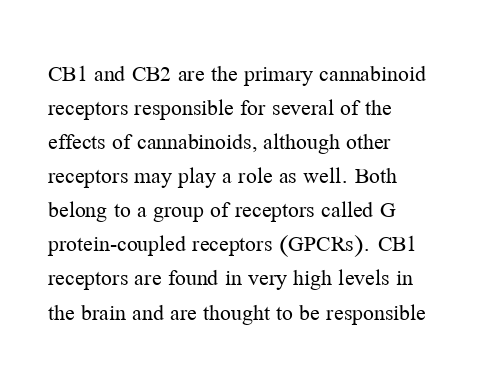
{"italic": "no", "bold": "no", "underline": "no", "align": "left", "line_spacing": "normal", "line_spacing_ratio": 1.42, "letter_spacing": "normal", "letter_spacing_em": 0.0, "glyph_px": 24}
